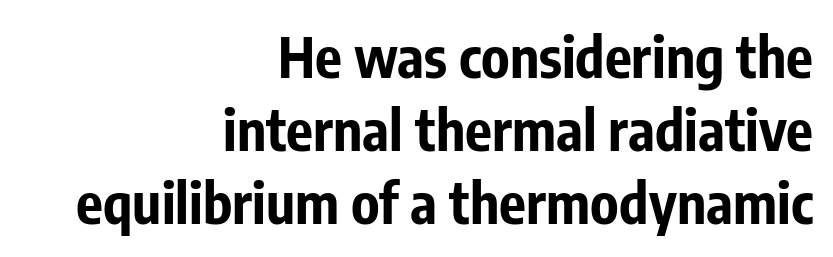
{"serif": "no", "italic": "no", "bold": "yes", "weight": "bold", "width": "condensed", "stroke_contrast": "low", "x_height": "medium", "monospaced": "no", "underline": "no", "align": "right", "line_spacing": "normal", "line_spacing_ratio": 1.3, "letter_spacing": "normal", "letter_spacing_em": 0.0, "glyph_px": 56}
